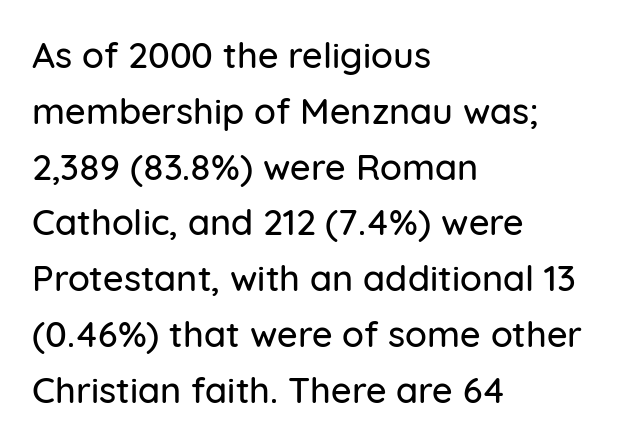
Q: Is the text italic (slanted)? A: No, it is upright.
Q: Is the typeface a serif or a sans-serif typeface? A: Sans-serif.
Q: Is the text underlined? A: No.
Q: How is the paragraph aligned? A: Left-aligned.
Q: Is the spacing between letters normal or unusually wide? A: Normal.
Q: Is the spacing between lines tight, normal or loose? A: Normal.
Q: Width (condensed, normal, or wide)? A: Normal.
Q: Stroke contrast? A: Low.
Q: x-height? A: Medium.
Q: Monospaced? A: No.
